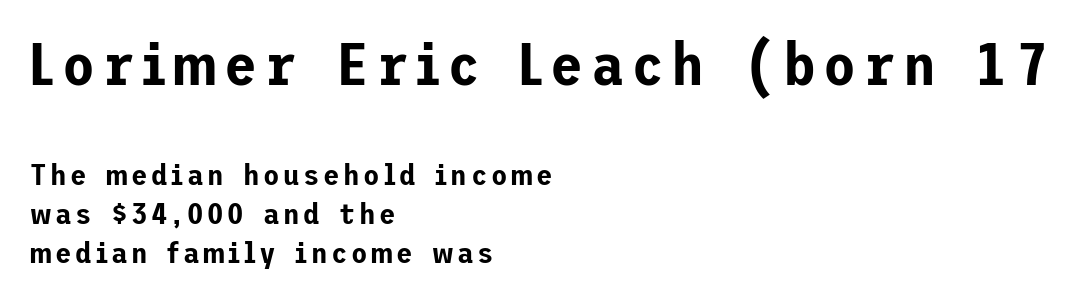
Q: Is the text italic (slanted)? A: No, it is upright.
Q: Is the typeface a serif or a sans-serif typeface? A: Sans-serif.
Q: Is the text underlined? A: No.
Q: How is the paragraph aligned? A: Left-aligned.
Q: Is the spacing between lines tight, normal or loose? A: Normal.
Q: Which block of text is set in a larger size, the first (top) or the second (bottom)? A: The first (top) one.
Q: Width (condensed, normal, or wide)? A: Normal.
Q: Stroke contrast? A: Low.
Q: x-height? A: Medium.
